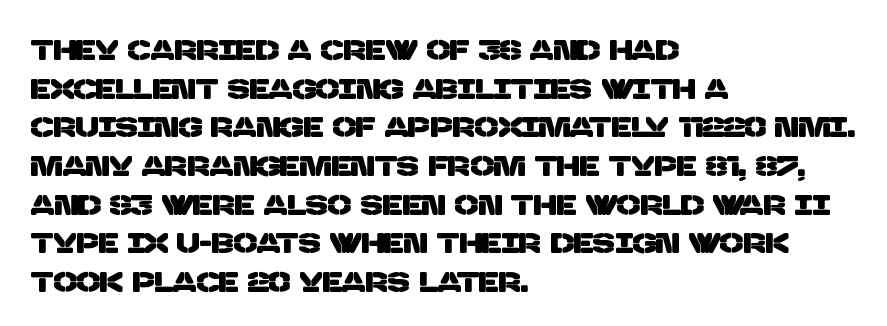
{"serif": "no", "width": "normal", "stroke_contrast": "low", "x_height": "large", "monospaced": "no", "underline": "no", "align": "left", "line_spacing": "normal", "line_spacing_ratio": 1.38, "letter_spacing": "normal", "letter_spacing_em": 0.0, "glyph_px": 28}
